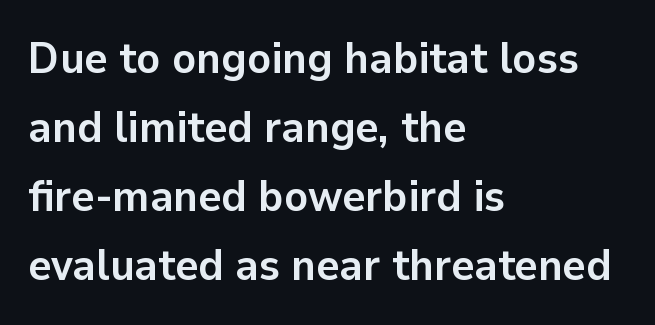
The image shows 44 px semibold sans-serif type, upright; set left-aligned, normal line spacing (1.57x), normal letter spacing, not underlined; low stroke contrast and a medium x-height.
